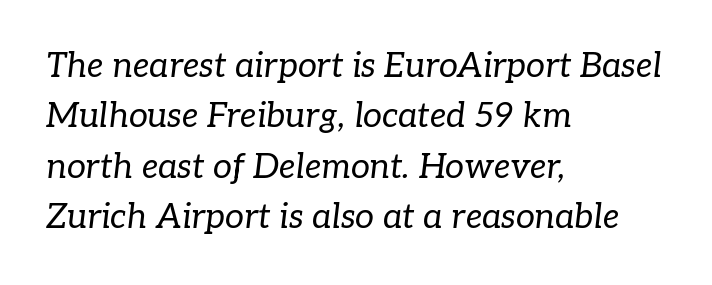
Q: Is the text bold? A: No.
Q: Is the text italic (slanted)? A: Yes, it leans right by about 7 degrees.
Q: Is the typeface a serif or a sans-serif typeface? A: Serif.
Q: Is the text underlined? A: No.
Q: How is the paragraph aligned? A: Left-aligned.
Q: Is the spacing between letters normal or unusually wide? A: Normal.
Q: Is the spacing between lines tight, normal or loose? A: Normal.
Q: Width (condensed, normal, or wide)? A: Normal.
Q: Stroke contrast? A: Low.
Q: x-height? A: Medium.
Q: Monospaced? A: No.
